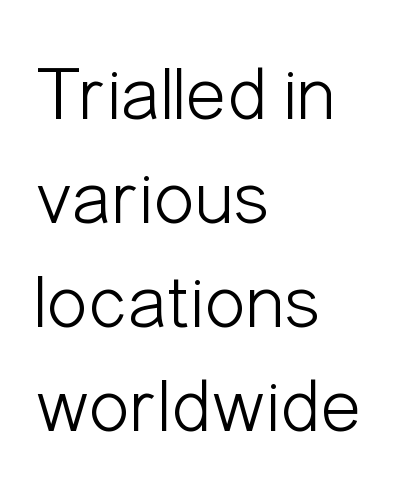
The image shows 77 px light, condensed sans-serif type, upright; set left-aligned, normal line spacing (1.35x), normal letter spacing, not underlined; low stroke contrast and a medium x-height.
